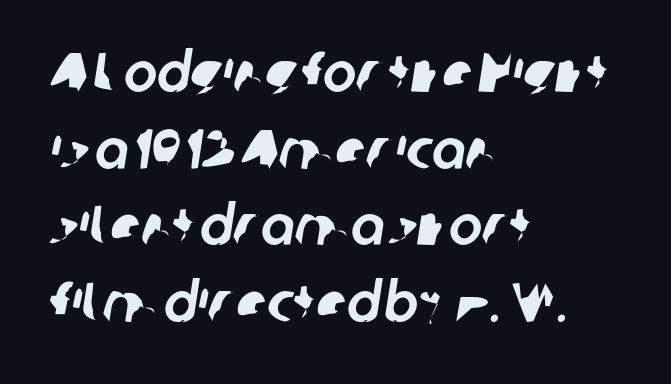
Q: Is the typeface a serif or a sans-serif typeface? A: Sans-serif.
Q: Is the text underlined? A: No.
Q: How is the paragraph aligned? A: Left-aligned.
Q: Is the spacing between letters normal or unusually wide? A: Normal.
Q: Is the spacing between lines tight, normal or loose? A: Normal.
Q: Width (condensed, normal, or wide)? A: Normal.
Q: Stroke contrast? A: Low.
Q: x-height? A: Medium.
Q: Monospaced? A: No.
